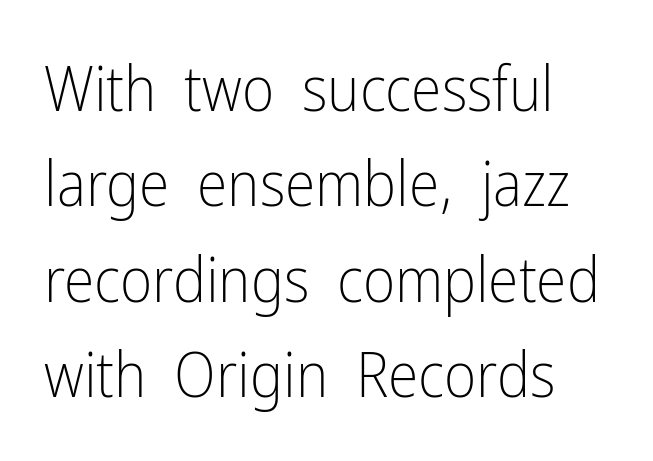
{"serif": "no", "italic": "no", "bold": "no", "weight": "light", "width": "condensed", "stroke_contrast": "low", "x_height": "medium", "monospaced": "no", "underline": "no", "line_spacing": "normal", "line_spacing_ratio": 1.54, "letter_spacing": "normal", "letter_spacing_em": 0.0, "glyph_px": 62}
